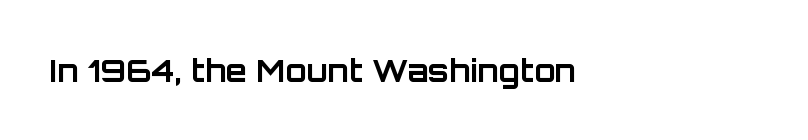
Q: Is the text bold? A: Yes.
Q: Is the text italic (slanted)? A: No, it is upright.
Q: Is the typeface a serif or a sans-serif typeface? A: Sans-serif.
Q: Is the text underlined? A: No.
Q: How is the paragraph aligned? A: Left-aligned.
Q: Is the spacing between letters normal or unusually wide? A: Normal.
Q: Width (condensed, normal, or wide)? A: Normal.
Q: Stroke contrast? A: Low.
Q: x-height? A: Large.
Q: Monospaced? A: No.
